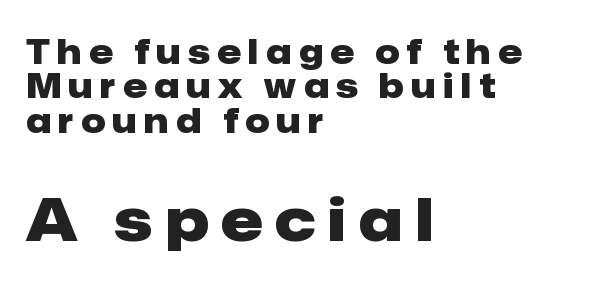
Q: Is the text bold? A: Yes.
Q: Is the text italic (slanted)? A: No, it is upright.
Q: Is the typeface a serif or a sans-serif typeface? A: Sans-serif.
Q: Is the text underlined? A: No.
Q: How is the paragraph aligned? A: Left-aligned.
Q: Is the spacing between letters normal or unusually wide? A: Unusually wide.
Q: Is the spacing between lines tight, normal or loose? A: Tight.
Q: Which block of text is set in a larger size, the first (top) or the second (bottom)? A: The second (bottom) one.
Q: Width (condensed, normal, or wide)? A: Normal.
Q: Stroke contrast? A: Low.
Q: x-height? A: Medium.
Q: Monospaced? A: No.
